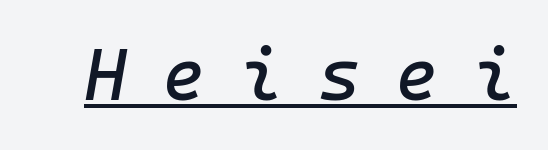
{"italic": "yes", "lean": "right", "slant_degrees": 10, "width": "normal", "stroke_contrast": "low", "x_height": "medium", "monospaced": "yes", "underline": "yes", "letter_spacing": "wide", "letter_spacing_em": 0.48, "glyph_px": 73}
